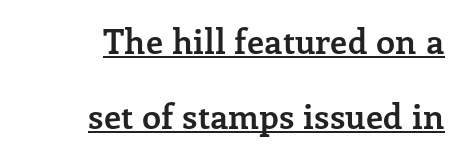
Q: Is the text bold? A: Yes.
Q: Is the text italic (slanted)? A: No, it is upright.
Q: Is the typeface a serif or a sans-serif typeface? A: Serif.
Q: Is the text underlined? A: Yes.
Q: How is the paragraph aligned? A: Right-aligned.
Q: Is the spacing between letters normal or unusually wide? A: Normal.
Q: Is the spacing between lines tight, normal or loose? A: Loose.
Q: Width (condensed, normal, or wide)? A: Normal.
Q: Stroke contrast? A: Low.
Q: x-height? A: Medium.
Q: Monospaced? A: No.
